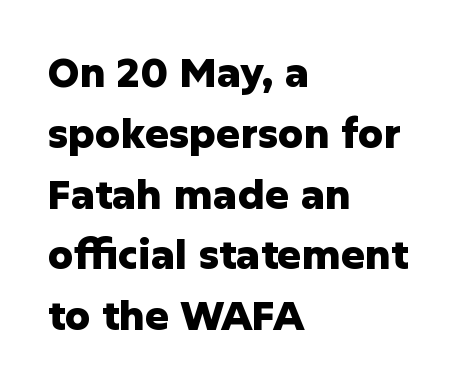
Q: Is the text bold? A: Yes.
Q: Is the text italic (slanted)? A: No, it is upright.
Q: Is the typeface a serif or a sans-serif typeface? A: Sans-serif.
Q: Is the text underlined? A: No.
Q: How is the paragraph aligned? A: Left-aligned.
Q: Is the spacing between letters normal or unusually wide? A: Normal.
Q: Is the spacing between lines tight, normal or loose? A: Normal.
Q: Width (condensed, normal, or wide)? A: Normal.
Q: Stroke contrast? A: Low.
Q: x-height? A: Medium.
Q: Monospaced? A: No.
